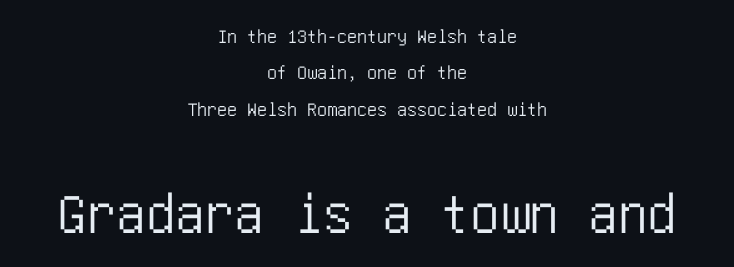
{"serif": "no", "italic": "no", "width": "condensed", "stroke_contrast": "low", "x_height": "large", "underline": "no", "align": "center", "line_spacing_ratio": 1.82, "letter_spacing": "normal", "letter_spacing_em": 0.0, "larger_block": "second", "size_ratio": 2.95, "glyph_px": 59}
